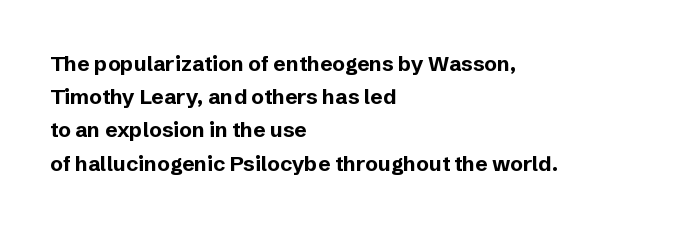
The image shows 21 px bold type, upright; set left-aligned, normal line spacing (1.58x), normal letter spacing, not underlined.
